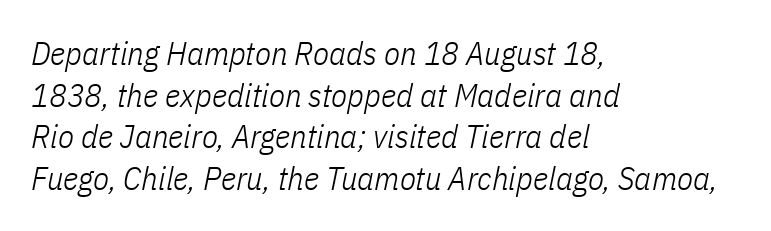
Q: Is the text bold? A: No.
Q: Is the text italic (slanted)? A: Yes, it leans right by about 11 degrees.
Q: Is the text underlined? A: No.
Q: How is the paragraph aligned? A: Left-aligned.
Q: Is the spacing between letters normal or unusually wide? A: Normal.
Q: Is the spacing between lines tight, normal or loose? A: Normal.
Q: Width (condensed, normal, or wide)? A: Condensed.
Q: Stroke contrast? A: Low.
Q: x-height? A: Medium.
Q: Monospaced? A: No.
